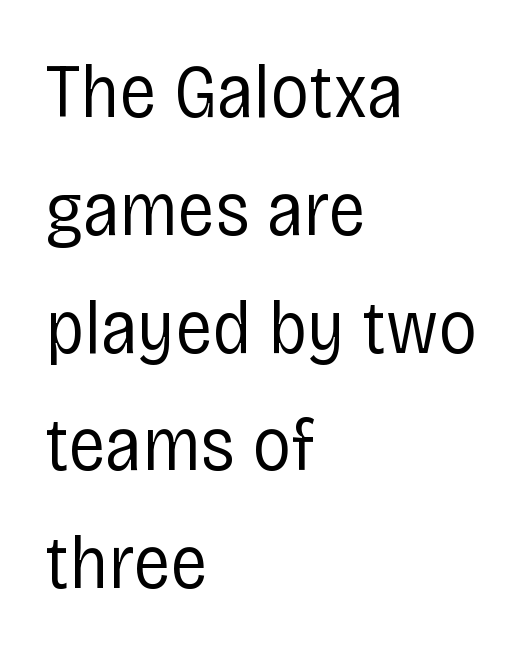
The type sits square on the baseline with zero lean. Each new line begins a customary step beneath the previous one. Look at the bottom of the vertical strokes: they stop flat, with no serifs. The passage shown has conventional tracking throughout. Underline: absent. The compositor pushed each line to the left boundary.
